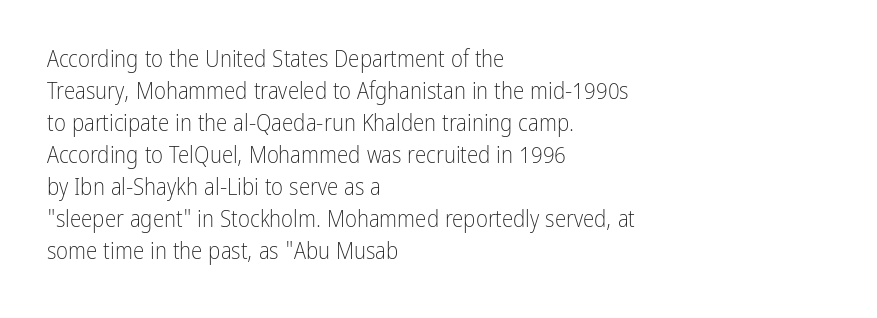
Q: Is the text bold? A: No.
Q: Is the text italic (slanted)? A: No, it is upright.
Q: Is the text underlined? A: No.
Q: How is the paragraph aligned? A: Left-aligned.
Q: Is the spacing between letters normal or unusually wide? A: Normal.
Q: Is the spacing between lines tight, normal or loose? A: Normal.
